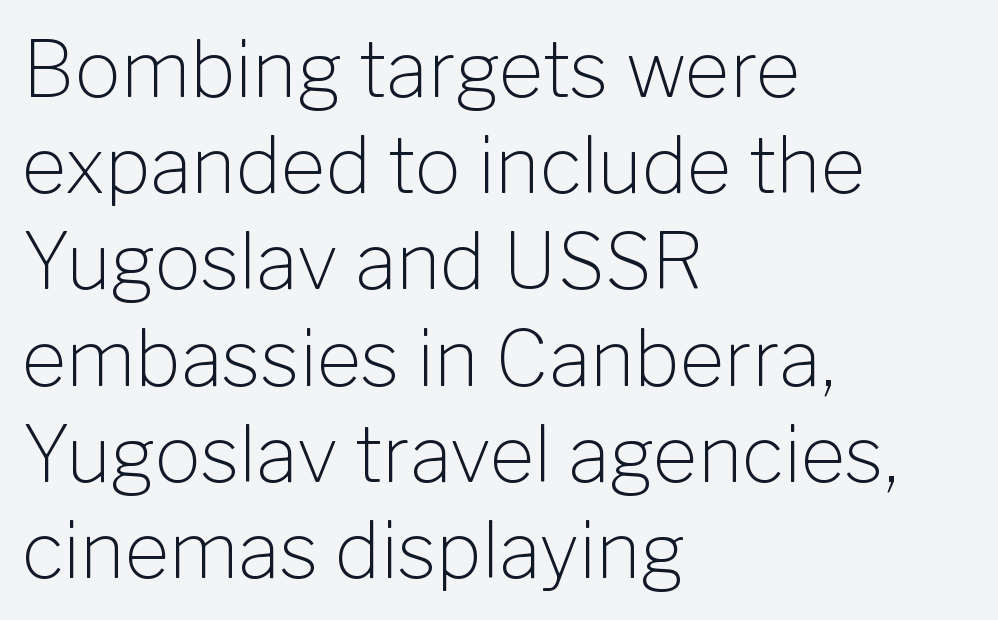
Q: Is the text bold? A: No.
Q: Is the text italic (slanted)? A: No, it is upright.
Q: Is the typeface a serif or a sans-serif typeface? A: Sans-serif.
Q: Is the text underlined? A: No.
Q: How is the paragraph aligned? A: Left-aligned.
Q: Is the spacing between letters normal or unusually wide? A: Normal.
Q: Is the spacing between lines tight, normal or loose? A: Normal.
Q: Width (condensed, normal, or wide)? A: Normal.
Q: Stroke contrast? A: Low.
Q: x-height? A: Medium.
Q: Monospaced? A: No.
